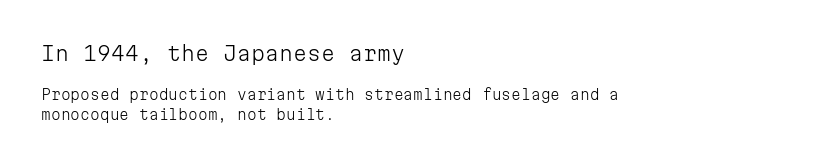
The image shows 20 px text type, upright; set left-aligned, normal line spacing (1.45x), normal letter spacing, not underlined; the first (top) block is 1.43x larger.
